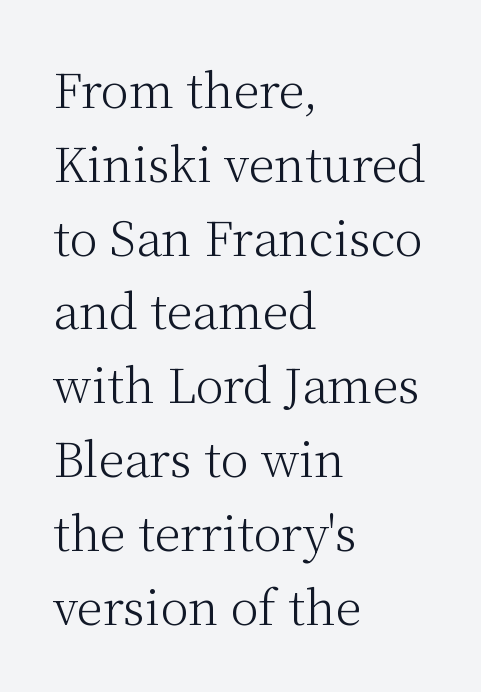
Q: Is the text bold? A: No.
Q: Is the text italic (slanted)? A: No, it is upright.
Q: Is the typeface a serif or a sans-serif typeface? A: Serif.
Q: Is the text underlined? A: No.
Q: How is the paragraph aligned? A: Left-aligned.
Q: Is the spacing between letters normal or unusually wide? A: Normal.
Q: Is the spacing between lines tight, normal or loose? A: Normal.
Q: Width (condensed, normal, or wide)? A: Normal.
Q: Stroke contrast? A: Medium.
Q: x-height? A: Medium.
Q: Monospaced? A: No.
